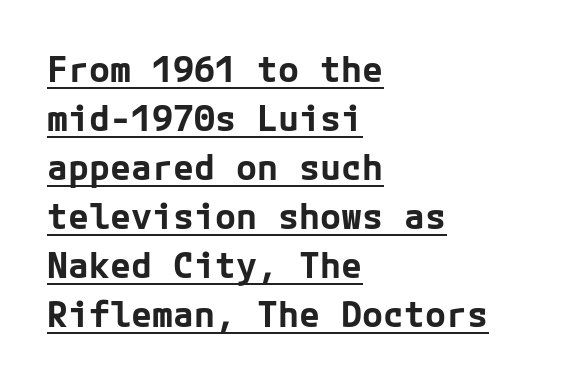
Caption: multi-line text, flush left, ragged right. Vertically, the passage feels balanced, rows spaced as you'd expect. Style check: upright. How are the letters spaced? Ordinarily, with no added tracking. Set as a true bold cut, around the 700 mark. No feet cap the strokes, marking this as sans-serif type.
